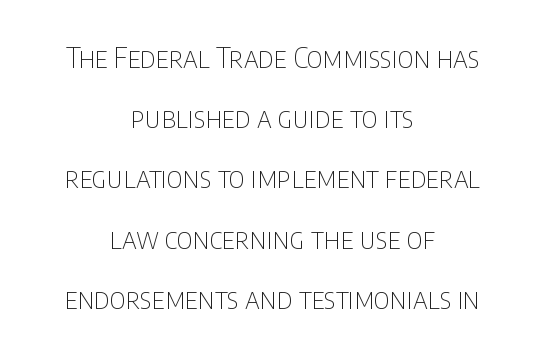
The image shows 28 px thin, condensed sans-serif type, upright; set centered, loose line spacing (2.15x), normal letter spacing, not underlined; low stroke contrast and a large x-height.
